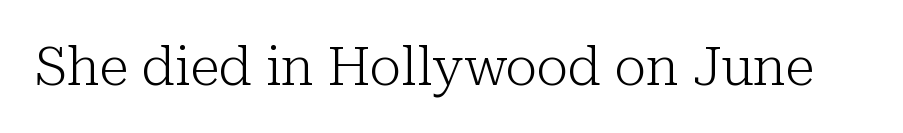
Vertical strokes here are truly vertical. No extra tracking has been applied to these lines. Varying glyph widths throughout — classic text-font behaviour. Letters have the restrained weight of plain body copy at most. Underlining? Definitely not there. Note: serifs present on the glyphs.
